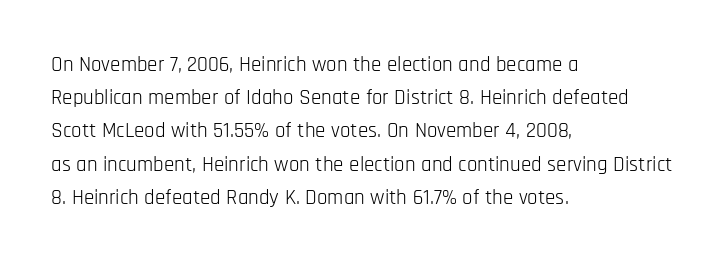
The face looks like a standard text weight, possibly lighter. Short and long lines alike share a common starting point at left. Vertically, the passage feels balanced, rows spaced as you'd expect. A bare baseline throughout the passage. Here the glyphs are tracked normally, forming tight word shapes.
